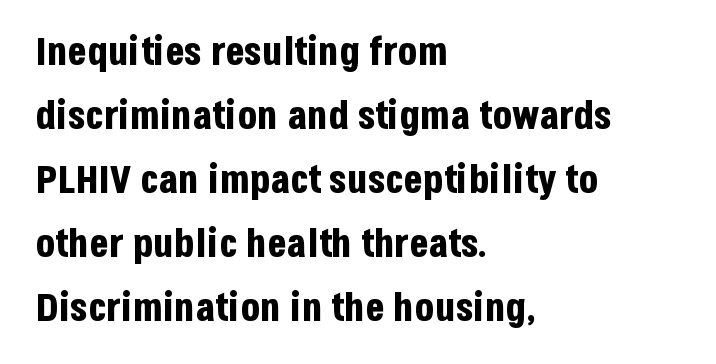
The image shows 40 px bold, condensed sans-serif type, upright; set left-aligned, normal line spacing (1.6x), normal letter spacing, not underlined; low stroke contrast and a large x-height.
